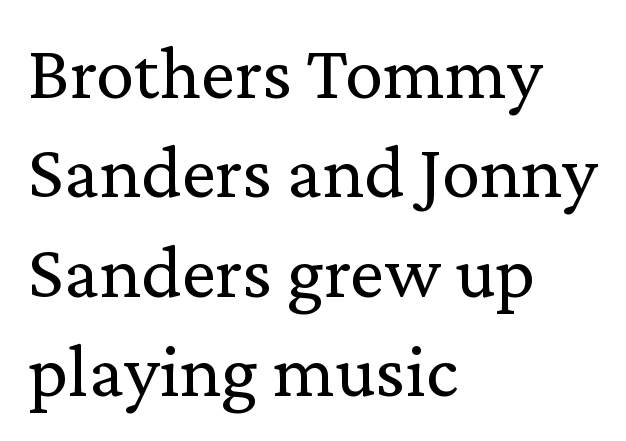
Q: Is the text bold? A: No.
Q: Is the text italic (slanted)? A: No, it is upright.
Q: Is the typeface a serif or a sans-serif typeface? A: Serif.
Q: Is the text underlined? A: No.
Q: How is the paragraph aligned? A: Left-aligned.
Q: Is the spacing between letters normal or unusually wide? A: Normal.
Q: Is the spacing between lines tight, normal or loose? A: Normal.
Q: Width (condensed, normal, or wide)? A: Normal.
Q: Stroke contrast? A: Low.
Q: x-height? A: Medium.
Q: Monospaced? A: No.
